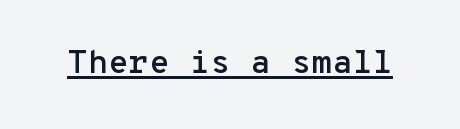
The image shows 33 px sans-serif type, upright, monospaced; set normal letter spacing, underlined; low stroke contrast and a medium x-height.
